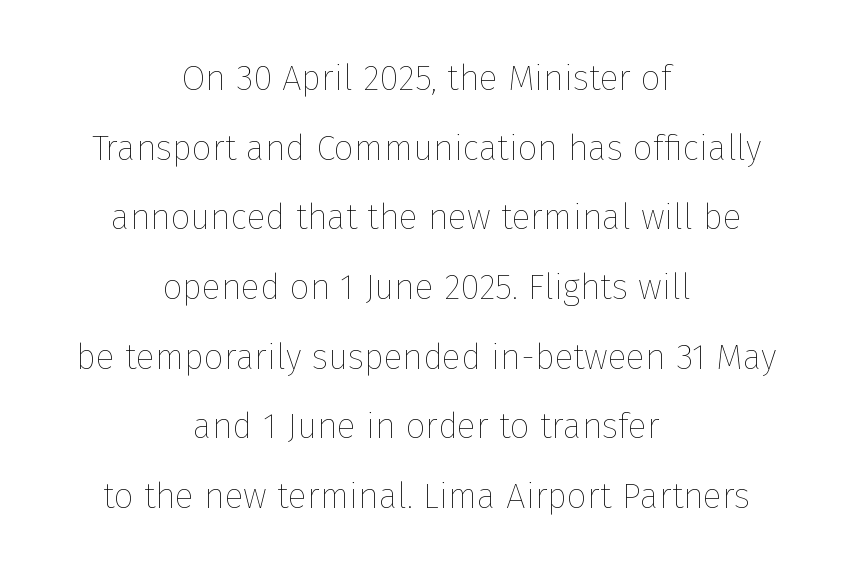
The image shows 35 px thin type, upright; set centered, loose line spacing (1.99x), normal letter spacing, not underlined; low stroke contrast and a medium x-height.
